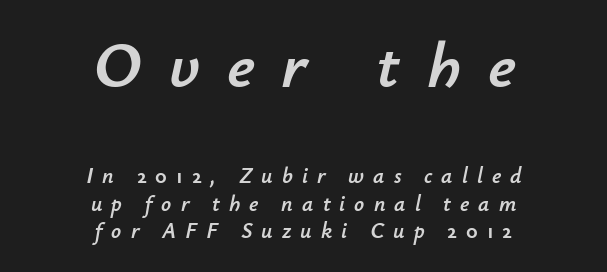
Glyph-to-glyph distance is far greater than everyday printed text. Looks like regular typesetting: each glyph gets only the width it needs. The typesetter chose a symmetrical, centered arrangement here. Summary of vertical rhythm: regular, with standard interline spacing.
